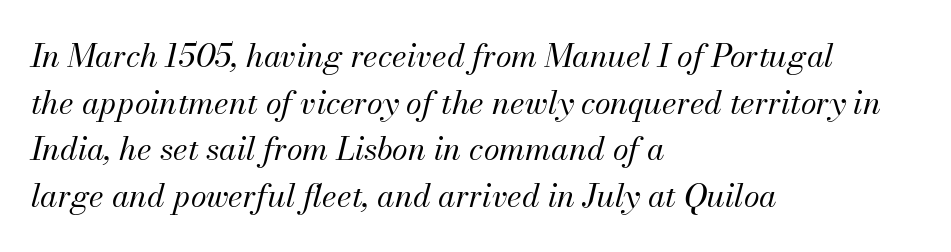
Q: Is the text bold? A: No.
Q: Is the text italic (slanted)? A: Yes, it leans right by about 13 degrees.
Q: Is the text underlined? A: No.
Q: How is the paragraph aligned? A: Left-aligned.
Q: Is the spacing between letters normal or unusually wide? A: Normal.
Q: Is the spacing between lines tight, normal or loose? A: Normal.
Q: Width (condensed, normal, or wide)? A: Normal.
Q: Stroke contrast? A: Medium.
Q: x-height? A: Small.
Q: Monospaced? A: No.
